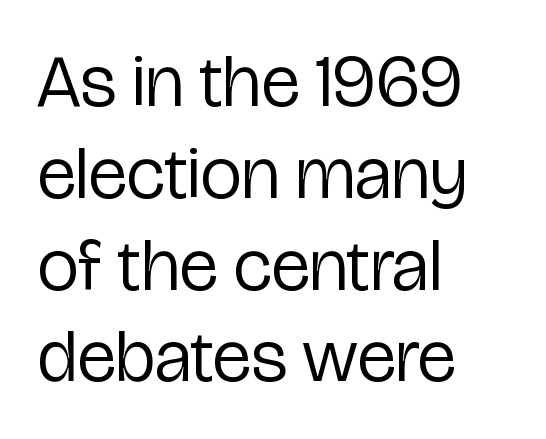
The image shows 74 px regular-weight, condensed sans-serif type, upright; set left-aligned, line spacing 1.24x, normal letter spacing, not underlined; low stroke contrast and a medium x-height.
